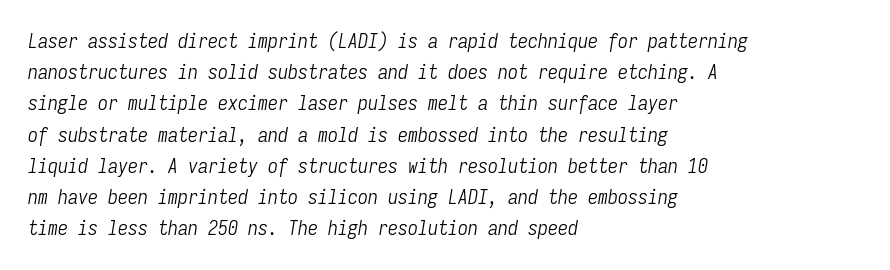
Q: Is the text bold? A: No.
Q: Is the text italic (slanted)? A: Yes, it leans right by about 9 degrees.
Q: Is the text underlined? A: No.
Q: How is the paragraph aligned? A: Left-aligned.
Q: Is the spacing between letters normal or unusually wide? A: Normal.
Q: Is the spacing between lines tight, normal or loose? A: Normal.
